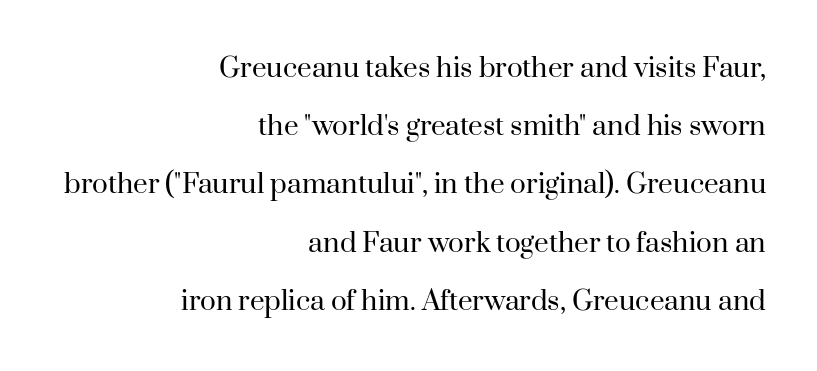
The rendering keeps characters at their native spacing. Clear beneath every line of the passage. The characters are drawn with everyday or finer stroke widths. Honestly, the rows look like they've been pulled way apart. The text block is weighted toward the right margin, trailing off unevenly leftward. It's the straight-up-and-down kind of type.
